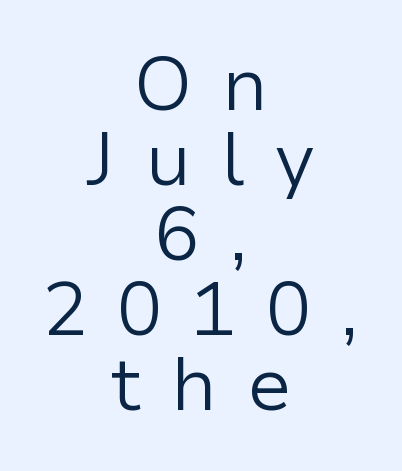
{"serif": "no", "italic": "no", "bold": "no", "weight": "regular", "width": "normal", "stroke_contrast": "low", "x_height": "medium", "monospaced": "no", "underline": "no", "align": "center", "line_spacing": "tight", "line_spacing_ratio": 1.0, "letter_spacing": "wide", "letter_spacing_em": 0.39, "glyph_px": 75}
